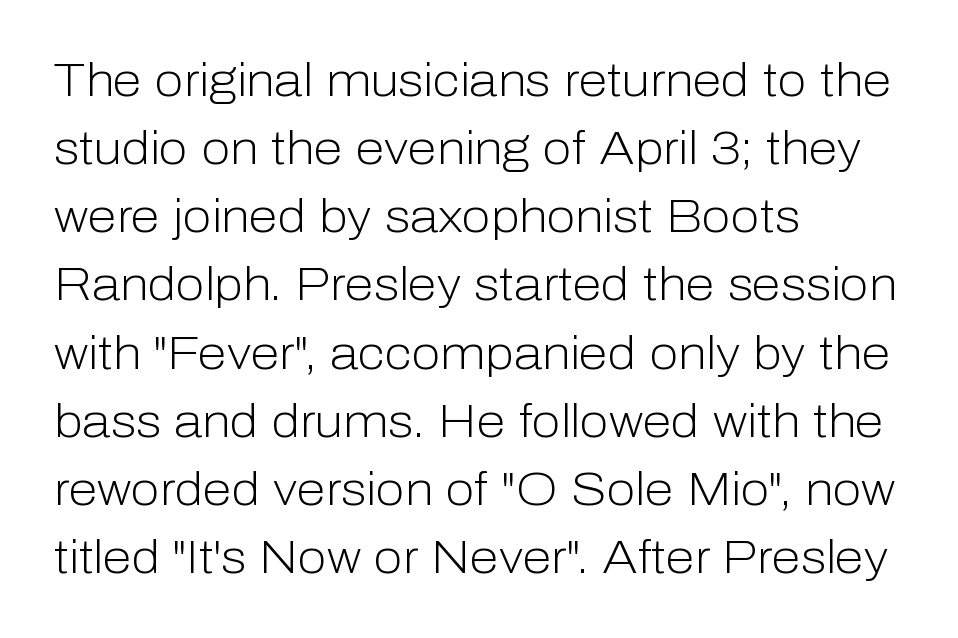
{"serif": "no", "italic": "no", "bold": "no", "weight": "light", "width": "normal", "stroke_contrast": "low", "x_height": "medium", "monospaced": "no", "underline": "no", "align": "left", "line_spacing": "normal", "line_spacing_ratio": 1.45, "letter_spacing": "normal", "letter_spacing_em": 0.0, "glyph_px": 47}
